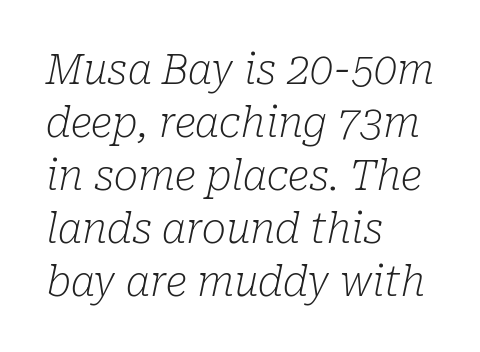
The image shows 41 px light serif type, italic (leaning right); set left-aligned, normal line spacing (1.29x), normal letter spacing, not underlined; low stroke contrast and a medium x-height.
